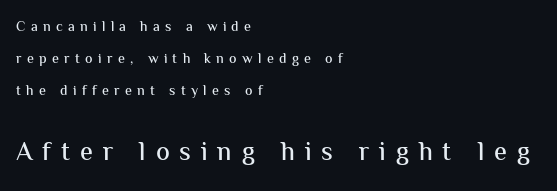
Q: Is the text italic (slanted)? A: No, it is upright.
Q: Is the text underlined? A: No.
Q: How is the paragraph aligned? A: Left-aligned.
Q: Is the spacing between letters normal or unusually wide? A: Unusually wide.
Q: Is the spacing between lines tight, normal or loose? A: Loose.
Q: Which block of text is set in a larger size, the first (top) or the second (bottom)? A: The second (bottom) one.
